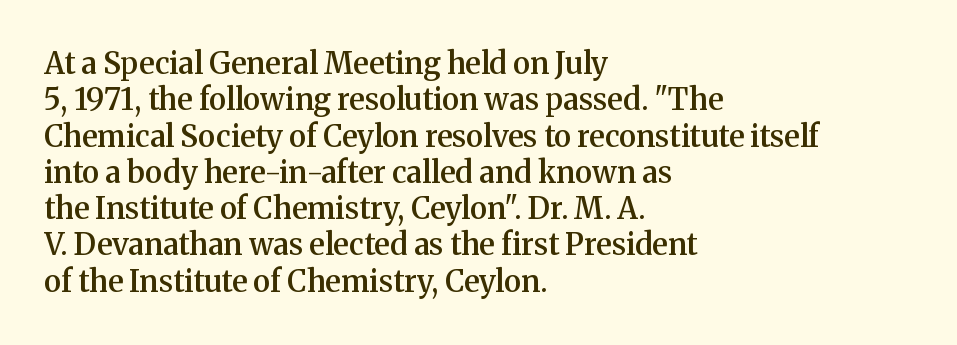
Q: Is the text bold? A: Semi-bold.
Q: Is the text italic (slanted)? A: No, it is upright.
Q: Is the typeface a serif or a sans-serif typeface? A: Serif.
Q: Is the text underlined? A: No.
Q: How is the paragraph aligned? A: Left-aligned.
Q: Is the spacing between letters normal or unusually wide? A: Normal.
Q: Width (condensed, normal, or wide)? A: Normal.
Q: Stroke contrast? A: Medium.
Q: x-height? A: Medium.
Q: Monospaced? A: No.
